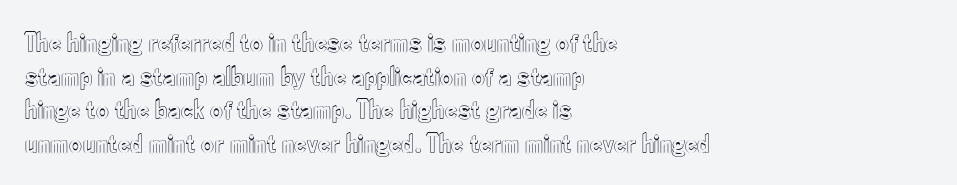
Q: Is the text italic (slanted)? A: No, it is upright.
Q: Is the text underlined? A: No.
Q: How is the paragraph aligned? A: Left-aligned.
Q: Is the spacing between letters normal or unusually wide? A: Normal.
Q: Width (condensed, normal, or wide)? A: Condensed.
Q: x-height? A: Small.
Q: Monospaced? A: No.
